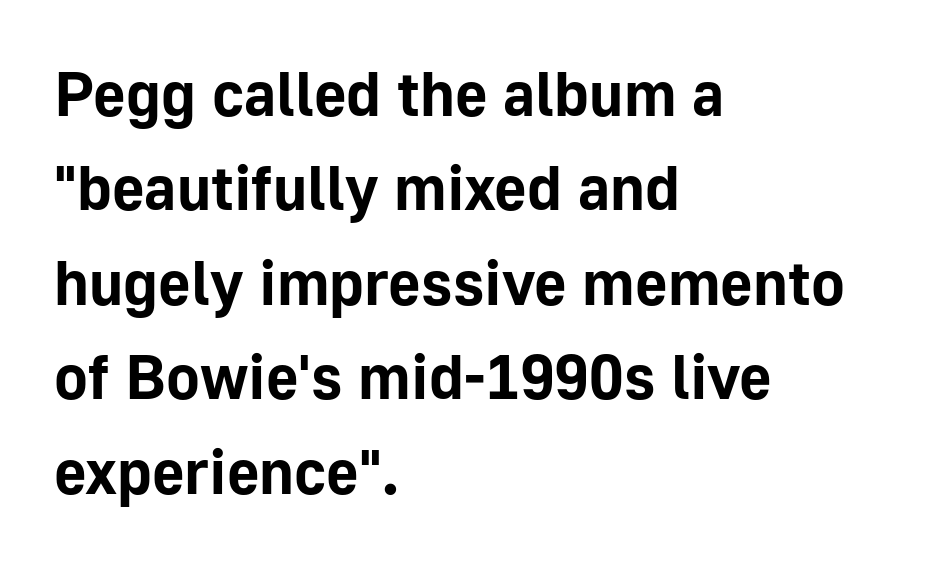
The image shows 63 px bold sans-serif type, upright; set left-aligned, normal line spacing (1.5x), normal letter spacing, not underlined; low stroke contrast and a medium x-height.
